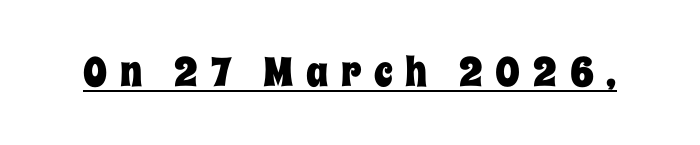
The image shows 41 px condensed type, upright; set unusually wide letter spacing (+0.31 em), underlined; low stroke contrast and a large x-height.
